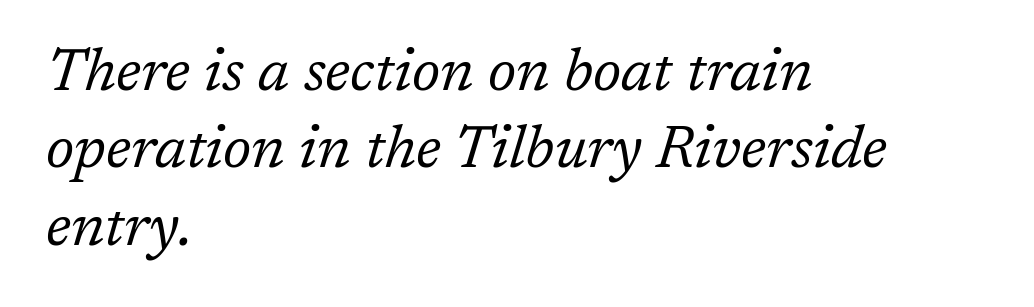
{"serif": "yes", "italic": "yes", "lean": "right", "slant_degrees": 17, "bold": "no", "weight": "regular", "width": "normal", "stroke_contrast": "low", "x_height": "medium", "monospaced": "no", "underline": "no", "align": "left", "line_spacing": "normal", "line_spacing_ratio": 1.31, "letter_spacing": "normal", "letter_spacing_em": 0.0, "glyph_px": 59}
